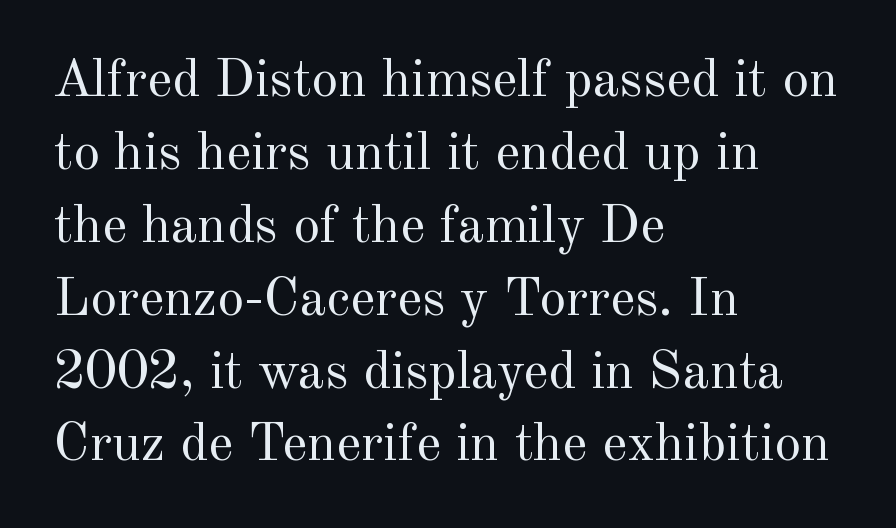
Q: Is the text bold? A: No.
Q: Is the text italic (slanted)? A: No, it is upright.
Q: Is the typeface a serif or a sans-serif typeface? A: Serif.
Q: Is the text underlined? A: No.
Q: How is the paragraph aligned? A: Left-aligned.
Q: Is the spacing between letters normal or unusually wide? A: Normal.
Q: Is the spacing between lines tight, normal or loose? A: Normal.
Q: Width (condensed, normal, or wide)? A: Normal.
Q: x-height? A: Small.
Q: Monospaced? A: No.
